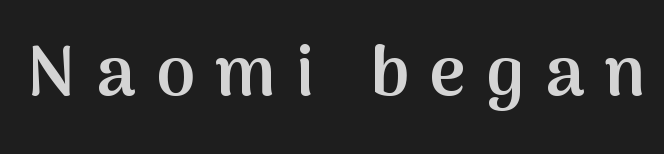
Q: Is the text bold? A: Semi-bold.
Q: Is the text italic (slanted)? A: No, it is upright.
Q: Is the typeface a serif or a sans-serif typeface? A: Sans-serif.
Q: Is the text underlined? A: No.
Q: Is the spacing between letters normal or unusually wide? A: Unusually wide.
Q: Width (condensed, normal, or wide)? A: Normal.
Q: Stroke contrast? A: Medium.
Q: x-height? A: Medium.
Q: Monospaced? A: No.
